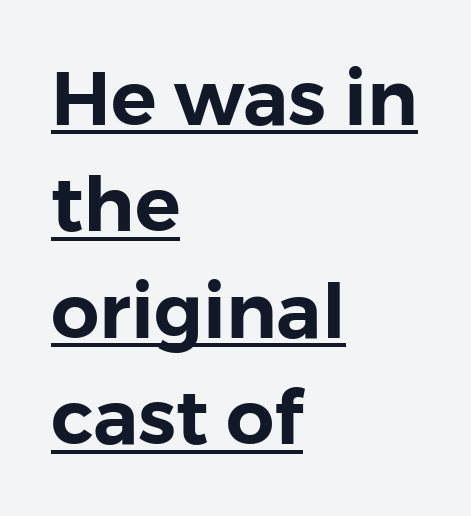
The image shows 76 px sans-serif type, upright; set left-aligned, normal line spacing (1.4x), normal letter spacing, underlined; a medium x-height.
